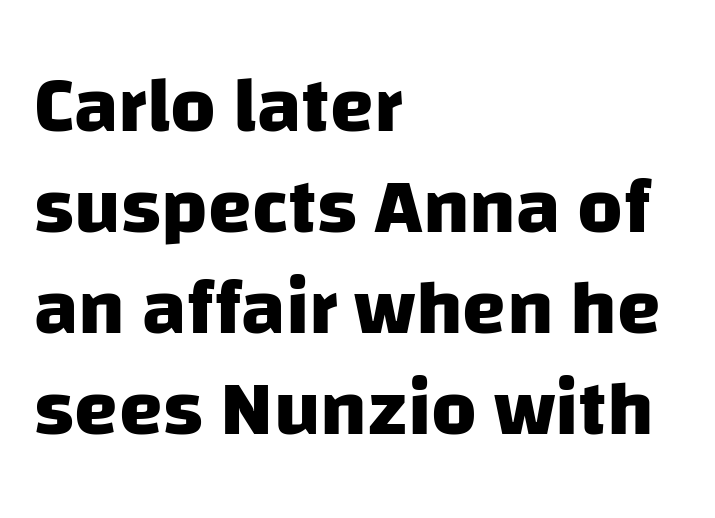
Honestly, the row spacing looks completely unremarkable. The type is set solid horizontally, with unmodified tracking. In CSS terms this would be text-align: left. Has an underline been added? It has not. Stroke terminals: plain, sans-serif. Typesetter's note: full bold, strokes at maximum text heaviness.
